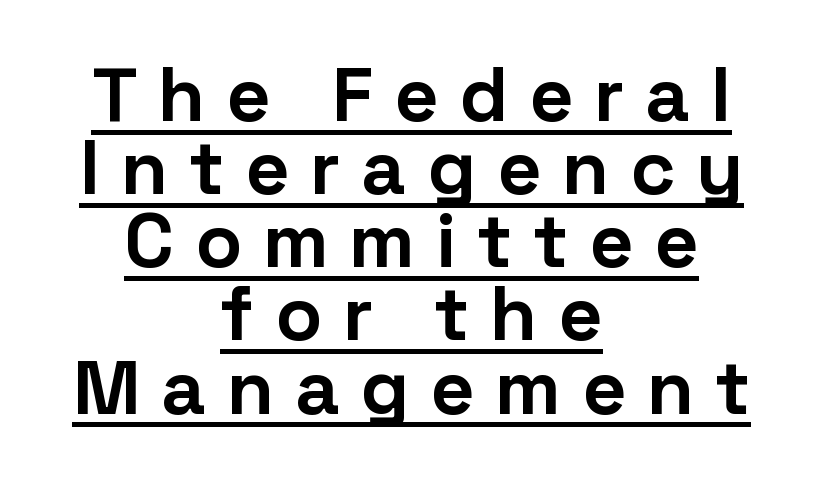
Line starts and ends both wander, symmetrically. Does the lettering tilt? It doesn't — this is upright. Typographic density is high because the face is bold. Caption: expanded tracking, letters set apart. Is there much room between lines? No — they nearly touch. A rule runs beneath these lines of type.
